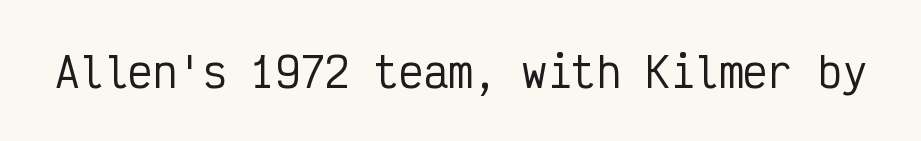
Q: Is the text italic (slanted)? A: No, it is upright.
Q: Is the typeface a serif or a sans-serif typeface? A: Sans-serif.
Q: Is the text underlined? A: No.
Q: Is the spacing between letters normal or unusually wide? A: Normal.
Q: Width (condensed, normal, or wide)? A: Condensed.
Q: Stroke contrast? A: Low.
Q: x-height? A: Medium.
Q: Monospaced? A: Yes.
